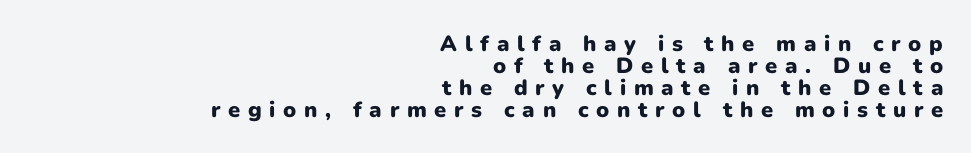
Q: Is the text bold? A: Yes.
Q: Is the text italic (slanted)? A: No, it is upright.
Q: Is the text underlined? A: No.
Q: How is the paragraph aligned? A: Right-aligned.
Q: Is the spacing between letters normal or unusually wide? A: Unusually wide.
Q: Is the spacing between lines tight, normal or loose? A: Tight.
